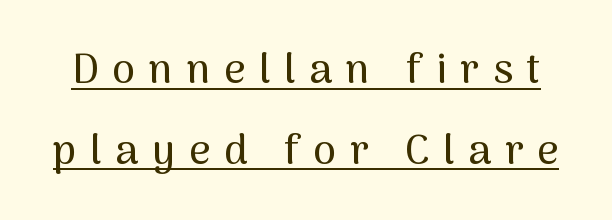
The image shows 42 px sans-serif type, upright; set loose line spacing (1.92x), unusually wide letter spacing (+0.32 em), underlined; medium stroke contrast and a medium x-height.
